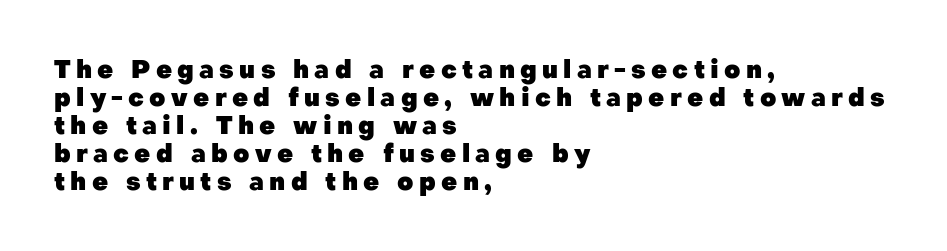
{"italic": "no", "bold": "yes", "underline": "no", "align": "left", "line_spacing": "tight", "line_spacing_ratio": 1.12, "letter_spacing": "wide", "letter_spacing_em": 0.21, "glyph_px": 25}
